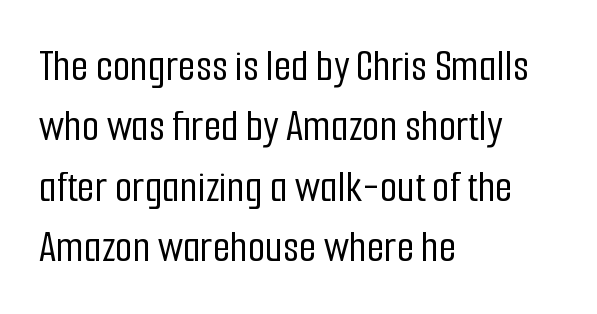
{"serif": "no", "italic": "no", "width": "condensed", "stroke_contrast": "low", "x_height": "medium", "monospaced": "no", "underline": "no", "align": "left", "line_spacing": "normal", "line_spacing_ratio": 1.34, "letter_spacing": "normal", "letter_spacing_em": 0.0, "glyph_px": 45}
